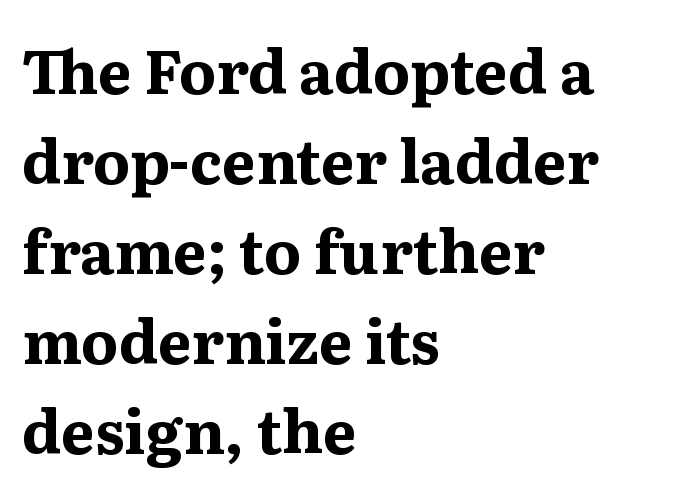
Q: Is the text bold? A: Yes.
Q: Is the text italic (slanted)? A: No, it is upright.
Q: Is the typeface a serif or a sans-serif typeface? A: Serif.
Q: Is the text underlined? A: No.
Q: How is the paragraph aligned? A: Left-aligned.
Q: Is the spacing between letters normal or unusually wide? A: Normal.
Q: Is the spacing between lines tight, normal or loose? A: Normal.
Q: Width (condensed, normal, or wide)? A: Normal.
Q: Stroke contrast? A: Medium.
Q: x-height? A: Medium.
Q: Monospaced? A: No.
